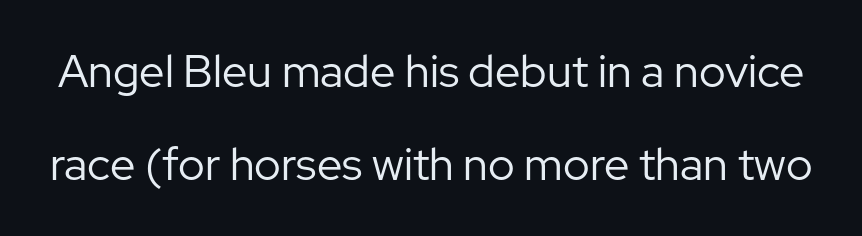
A quiet, ordinary-to-light weight characterises the typeface. The passage shown stacks its lines with a broad gap. Nope, not italic — everything's standing straight. Observe the absence of serifs on each vertical stroke in this sample. Is this a fixed-width face? No — the glyphs have proportional, varying widths. The specimen omits any rule beneath the text block's lines.
